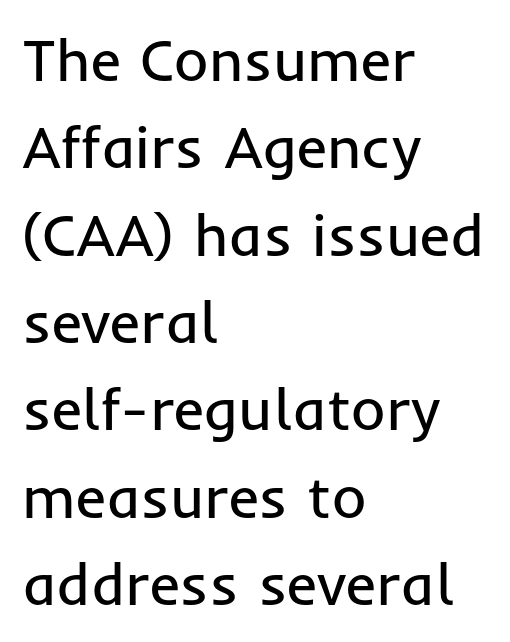
Q: Is the text bold? A: No.
Q: Is the text italic (slanted)? A: No, it is upright.
Q: Is the typeface a serif or a sans-serif typeface? A: Sans-serif.
Q: Is the text underlined? A: No.
Q: How is the paragraph aligned? A: Left-aligned.
Q: Is the spacing between letters normal or unusually wide? A: Normal.
Q: Is the spacing between lines tight, normal or loose? A: Normal.
Q: Width (condensed, normal, or wide)? A: Normal.
Q: Stroke contrast? A: Low.
Q: x-height? A: Medium.
Q: Monospaced? A: No.
